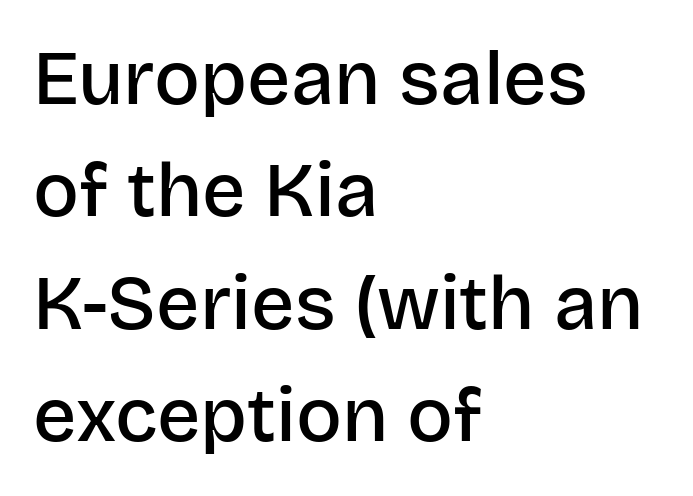
The image shows 76 px semibold sans-serif type, upright; set left-aligned, normal line spacing (1.48x), normal letter spacing, not underlined; low stroke contrast and a large x-height.
